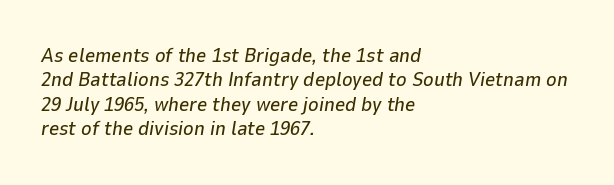
Plain, unruled lines of type. This rendering uses left alignment, leaving the right contour irregular. Is the type slanted? Yes — the strokes lean at a clear angle. Characters follow at the spacing the type designer built in.
